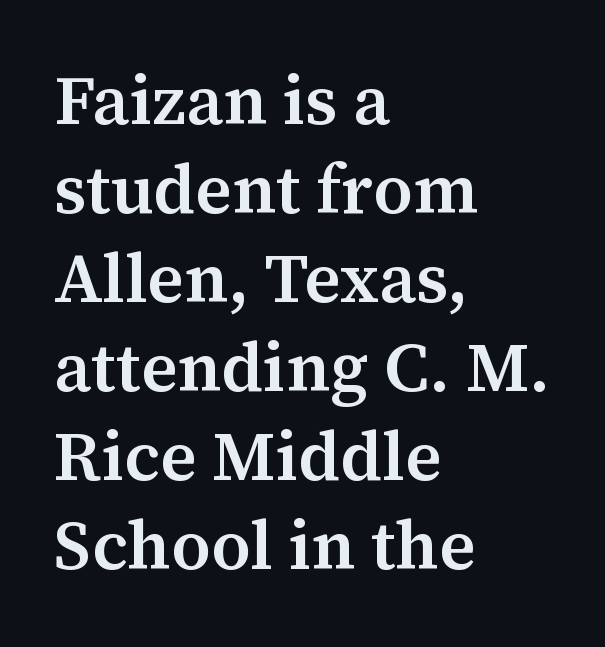
The image shows 69 px semibold serif type, upright; set left-aligned, normal line spacing (1.29x), normal letter spacing, not underlined; medium stroke contrast and a medium x-height.
